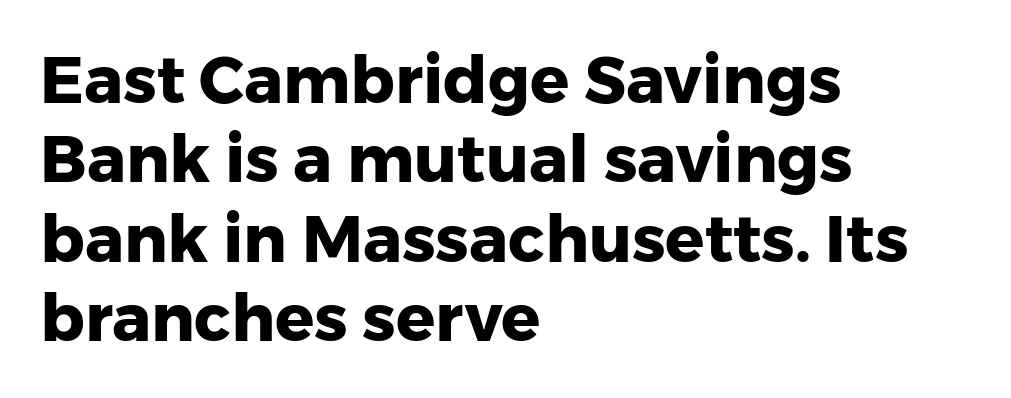
The image shows 65 px heavy sans-serif type, upright; set left-aligned, line spacing 1.22x, normal letter spacing, not underlined; low stroke contrast and a medium x-height.
